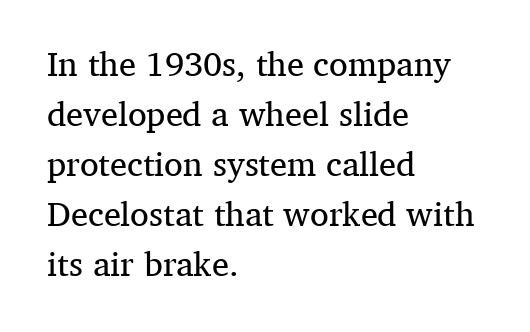
The image shows 34 px regular-weight serif type, upright; set left-aligned, normal line spacing (1.47x), normal letter spacing, not underlined; medium stroke contrast and a medium x-height.
